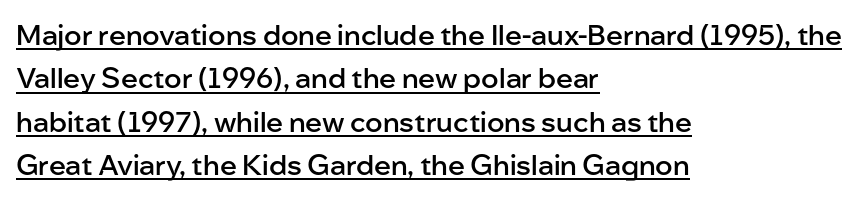
Q: Is the text bold? A: Semi-bold.
Q: Is the text italic (slanted)? A: No, it is upright.
Q: Is the typeface a serif or a sans-serif typeface? A: Sans-serif.
Q: Is the text underlined? A: Yes.
Q: How is the paragraph aligned? A: Left-aligned.
Q: Is the spacing between letters normal or unusually wide? A: Normal.
Q: Is the spacing between lines tight, normal or loose? A: Normal.
Q: Width (condensed, normal, or wide)? A: Normal.
Q: Stroke contrast? A: Low.
Q: x-height? A: Medium.
Q: Monospaced? A: No.
